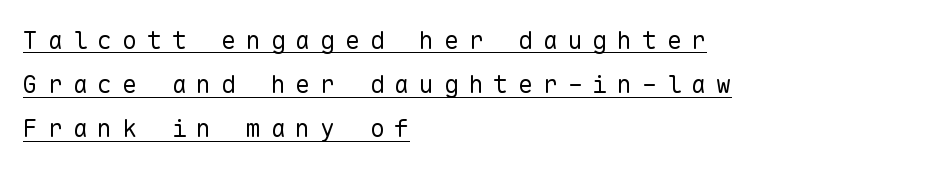
Q: Is the text bold? A: No.
Q: Is the text italic (slanted)? A: No, it is upright.
Q: Is the text underlined? A: Yes.
Q: How is the paragraph aligned? A: Left-aligned.
Q: Is the spacing between letters normal or unusually wide? A: Unusually wide.
